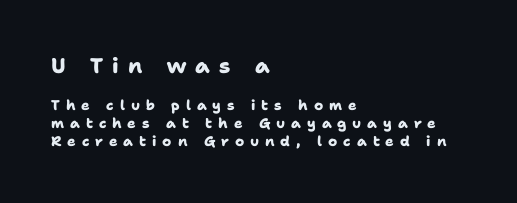
Descenders are the only things crossing below the line. Scale decreases going downward across the two blocks. The rows are spaced the way most documents space them. Each word looks stretched out because of the extra space between its letters. Caption: bold face, heavy strokes.
